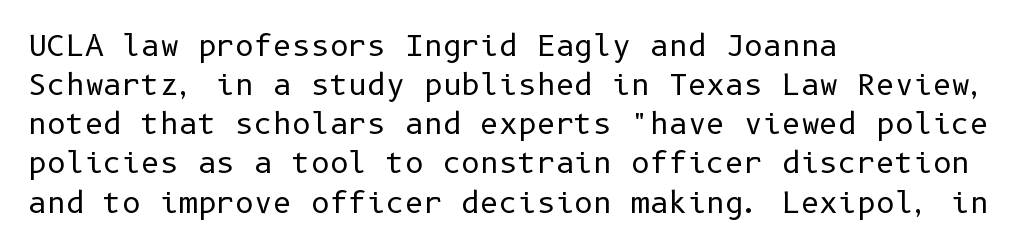
The line-height multiplier appears to be the usual default. In terms of letterform style, serifs are entirely absent. Plain, unruled lines of type. Compared with a centered layout, this one pins lines to the left instead. No letter is thick-stroked: the sample isn't bold. Observe the ordinary spacing: letters are neighbours, not strangers.
